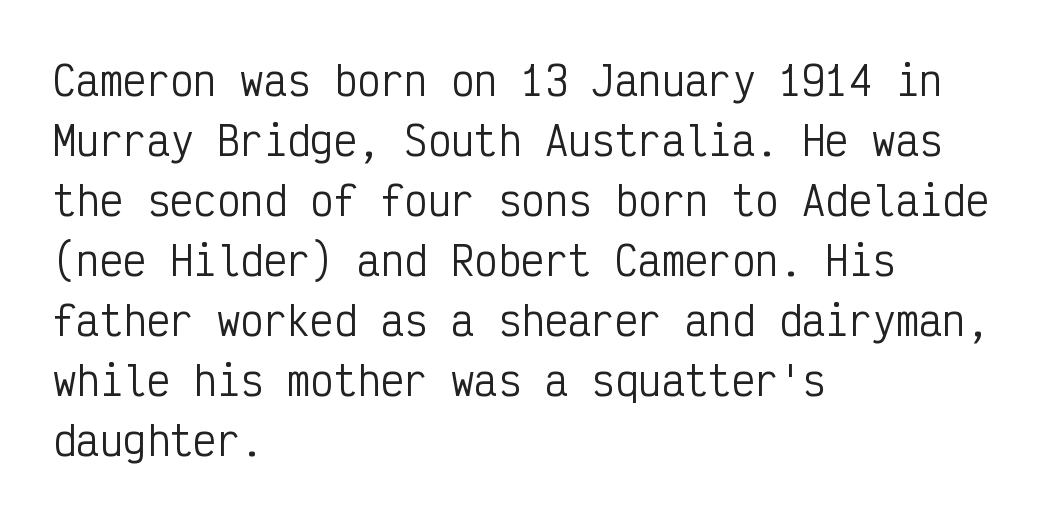
Q: Is the text bold? A: No.
Q: Is the text italic (slanted)? A: No, it is upright.
Q: Is the typeface a serif or a sans-serif typeface? A: Sans-serif.
Q: Is the text underlined? A: No.
Q: How is the paragraph aligned? A: Left-aligned.
Q: Is the spacing between letters normal or unusually wide? A: Normal.
Q: Is the spacing between lines tight, normal or loose? A: Normal.
Q: Width (condensed, normal, or wide)? A: Condensed.
Q: Stroke contrast? A: Low.
Q: x-height? A: Medium.
Q: Monospaced? A: Yes.
